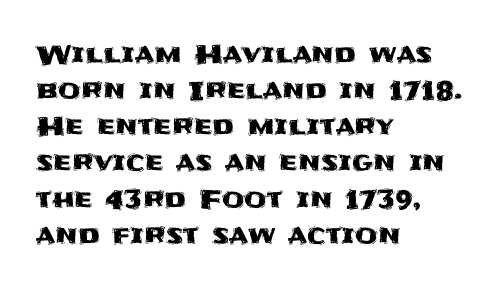
The image shows 26 px text type, upright; set left-aligned, normal line spacing (1.39x), normal letter spacing, not underlined.
